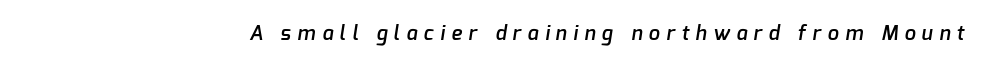
{"bold": "semi", "underline": "no", "letter_spacing": "wide", "letter_spacing_em": 0.33, "glyph_px": 20}
